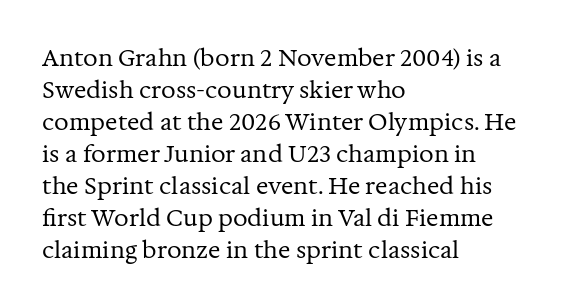
Q: Is the text bold? A: No.
Q: Is the text italic (slanted)? A: No, it is upright.
Q: Is the text underlined? A: No.
Q: How is the paragraph aligned? A: Left-aligned.
Q: Is the spacing between letters normal or unusually wide? A: Normal.
Q: Is the spacing between lines tight, normal or loose? A: Normal.
